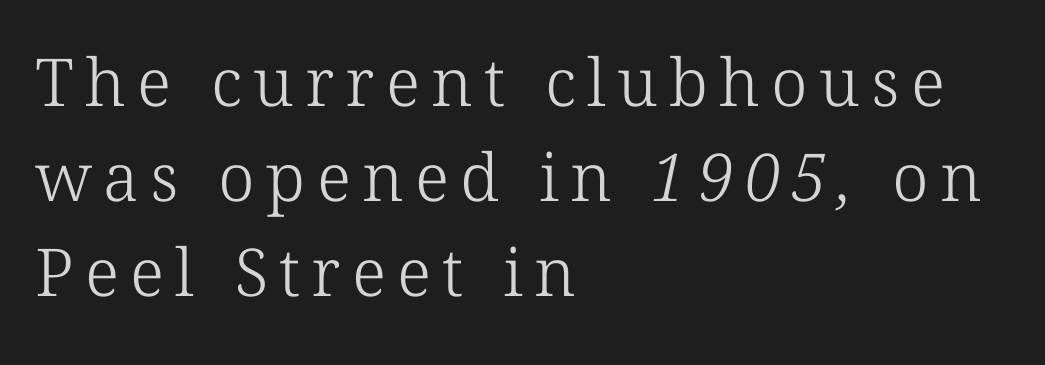
Q: Is the text bold? A: No.
Q: Is the typeface a serif or a sans-serif typeface? A: Serif.
Q: Is the text underlined? A: No.
Q: How is the paragraph aligned? A: Left-aligned.
Q: Is the spacing between lines tight, normal or loose? A: Normal.
Q: Width (condensed, normal, or wide)? A: Normal.
Q: Stroke contrast? A: Low.
Q: x-height? A: Medium.
Q: Monospaced? A: No.
